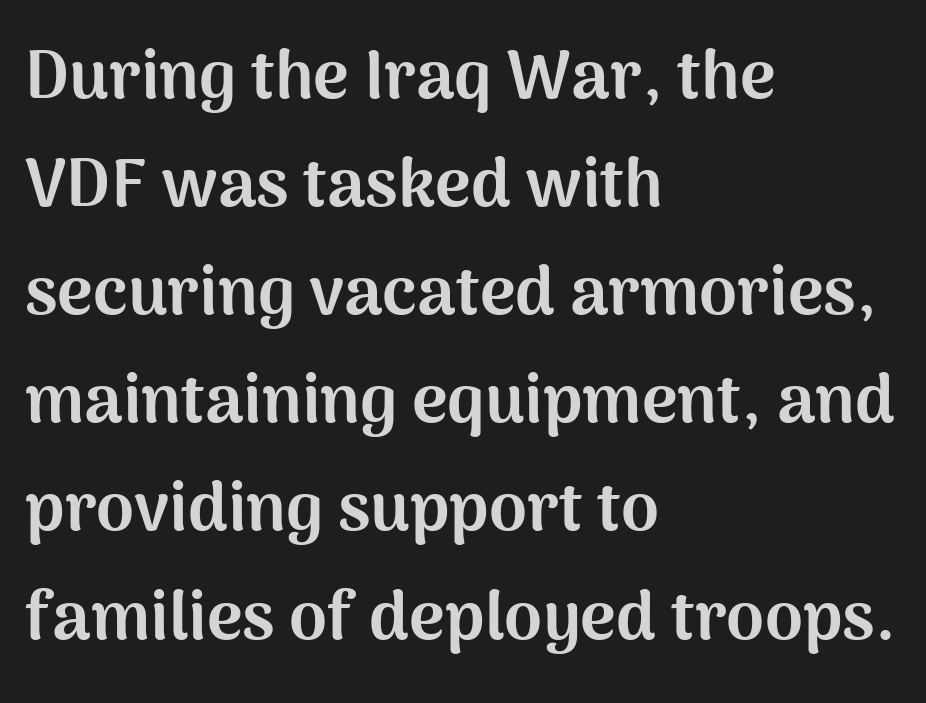
Q: Is the text bold? A: Yes.
Q: Is the text italic (slanted)? A: No, it is upright.
Q: Is the typeface a serif or a sans-serif typeface? A: Sans-serif.
Q: Is the text underlined? A: No.
Q: How is the paragraph aligned? A: Left-aligned.
Q: Is the spacing between letters normal or unusually wide? A: Normal.
Q: Is the spacing between lines tight, normal or loose? A: Normal.
Q: Width (condensed, normal, or wide)? A: Normal.
Q: Stroke contrast? A: Medium.
Q: x-height? A: Medium.
Q: Monospaced? A: No.
